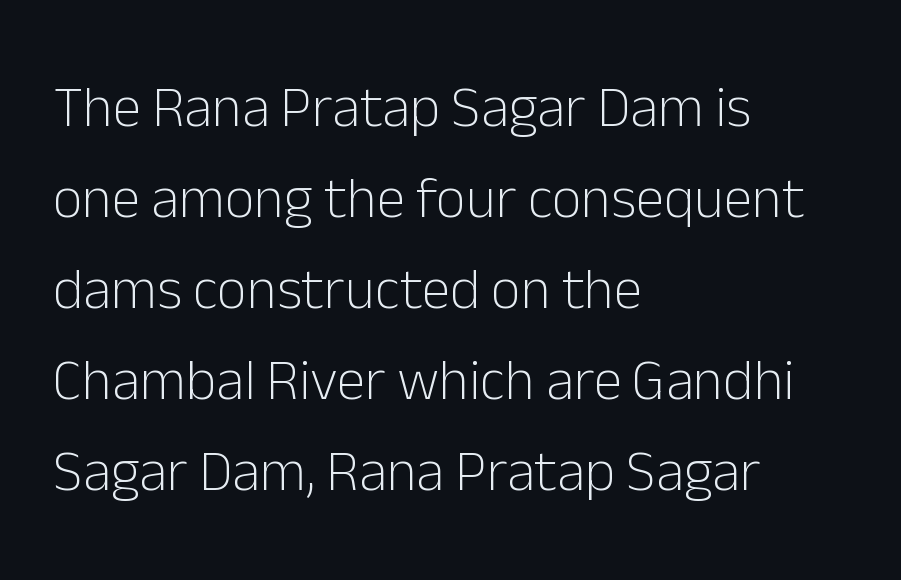
Do the letters lean? They stand straight. Words float on clear page, feet unadorned. I'd call this a sans setting — the letters go barefoot. Here the designer chose a conventional face with non-uniform glyph widths.
